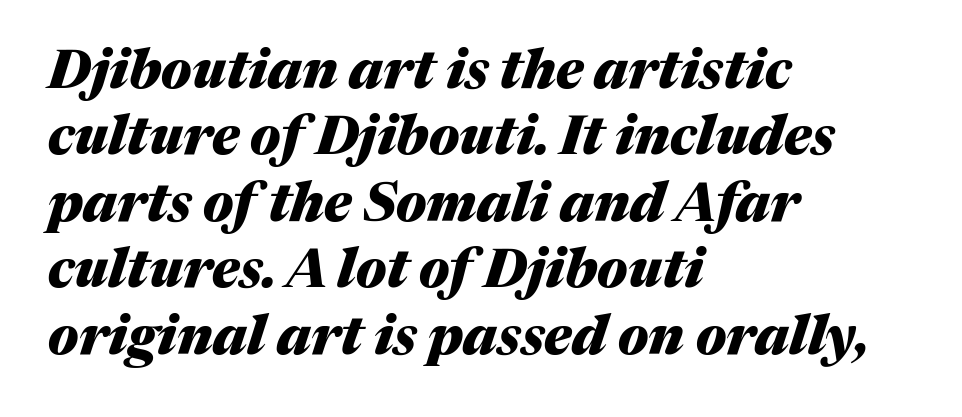
{"italic": "yes", "lean": "right", "slant_degrees": 17, "bold": "yes", "weight": "heavy", "width": "normal", "stroke_contrast": "medium", "x_height": "medium", "monospaced": "no", "underline": "no", "align": "left", "line_spacing_ratio": 1.23, "letter_spacing": "normal", "letter_spacing_em": 0.0, "glyph_px": 54}
